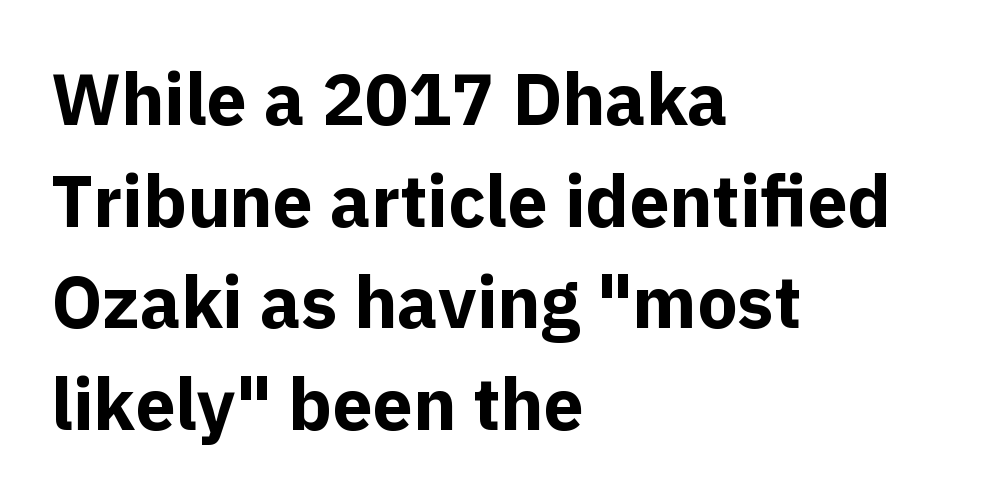
The image shows 72 px bold sans-serif type, upright; set left-aligned, normal line spacing (1.41x), normal letter spacing, not underlined; a medium x-height.
